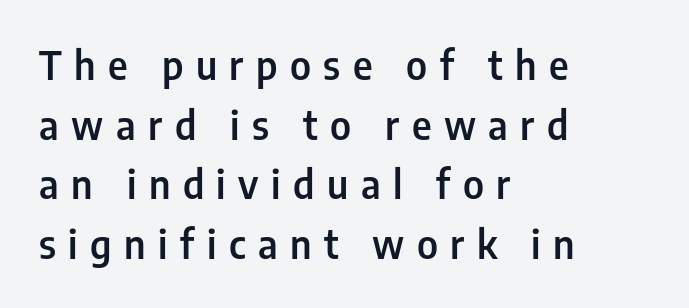
The image shows 39 px semibold, condensed sans-serif type, upright; set left-aligned, normal line spacing (1.53x), unusually wide letter spacing (+0.32 em), not underlined; low stroke contrast and a medium x-height.
